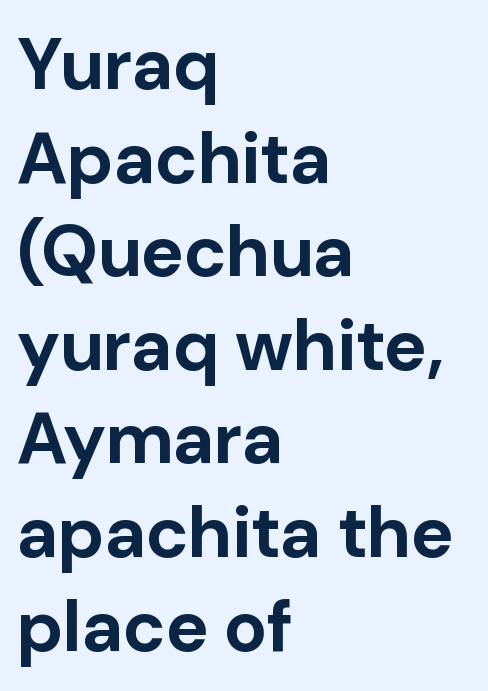
Upright lettering throughout. This rendering features lettering with no underline. Horizontal alignment here is leftward, the default for most running prose. This sample has the flowing, uneven cadence of proportional lettering. You can tell from the bare stems that sans-serif type was used. Typesetter's note: full bold, strokes at maximum text heaviness.
